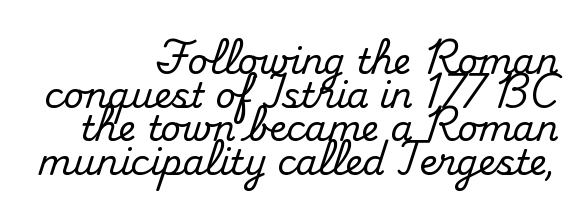
Alignment: flush right. Old-style or modern, the face here clearly has serifs. Anything drawn beneath the words? Only blank space. Is this a fixed-width face? No — the glyphs have proportional, varying widths. Tracking value appears to be zero — textbook default spacing.
